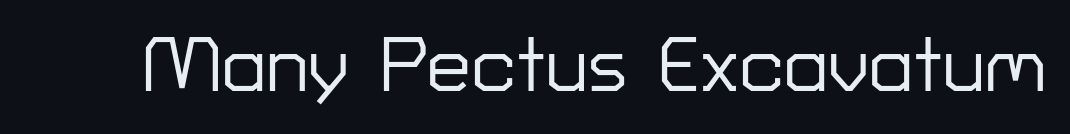
The space directly below the letters is spotless. Serif or sans? Sans — the stroke terminals are bare. The specimen reads as upright at a glance. The letters advance in unequal steps, a hallmark of proportional type. Inter-character spacing is left at the font's built-in metrics.
